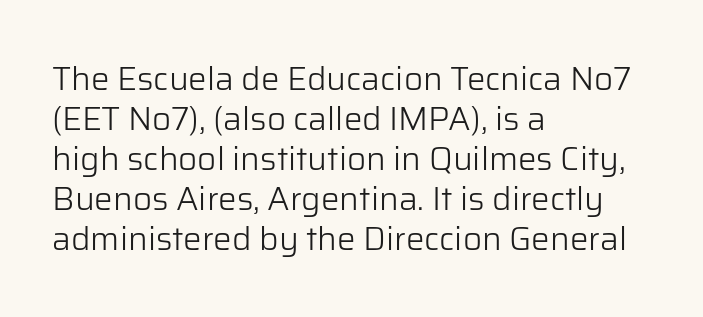
The image shows 33 px light sans-serif type, upright; set left-aligned, line spacing 1.21x, normal letter spacing, not underlined; low stroke contrast and a medium x-height.
